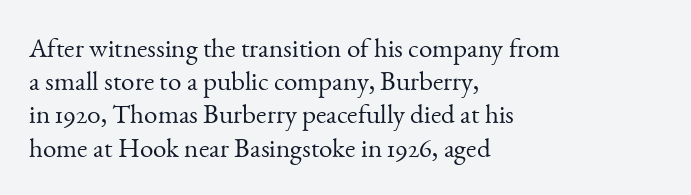
Q: Is the text bold? A: No.
Q: Is the text italic (slanted)? A: No, it is upright.
Q: Is the text underlined? A: No.
Q: How is the paragraph aligned? A: Left-aligned.
Q: Is the spacing between letters normal or unusually wide? A: Normal.
